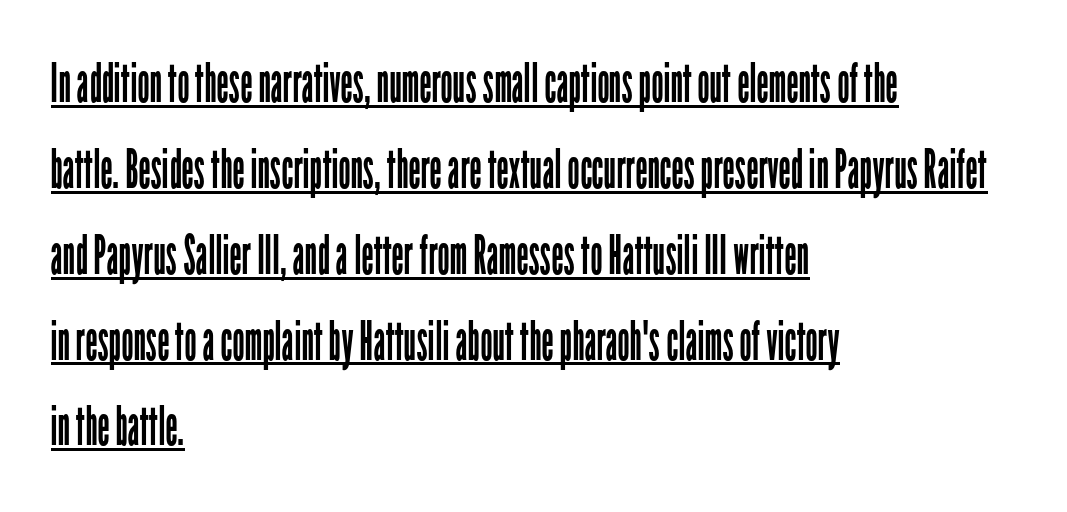
The image shows 54 px regular-weight, condensed sans-serif type, upright; set left-aligned, normal line spacing (1.59x), normal letter spacing, underlined; low stroke contrast and a medium x-height.
